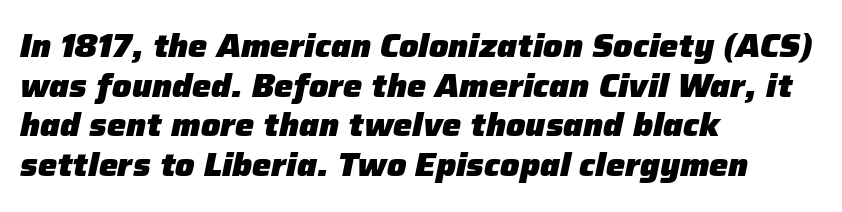
Q: Is the text bold? A: Yes.
Q: Is the text italic (slanted)? A: Yes, it leans right by about 12 degrees.
Q: Is the text underlined? A: No.
Q: How is the paragraph aligned? A: Left-aligned.
Q: Is the spacing between letters normal or unusually wide? A: Normal.
Q: Width (condensed, normal, or wide)? A: Normal.
Q: Stroke contrast? A: Low.
Q: x-height? A: Medium.
Q: Monospaced? A: No.
